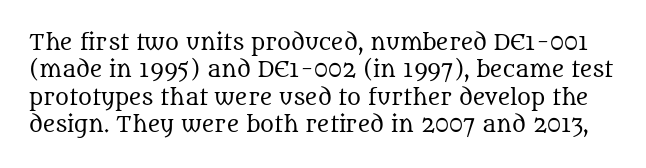
The image shows 21 px text type, upright; set normal line spacing (1.3x), normal letter spacing, not underlined.
